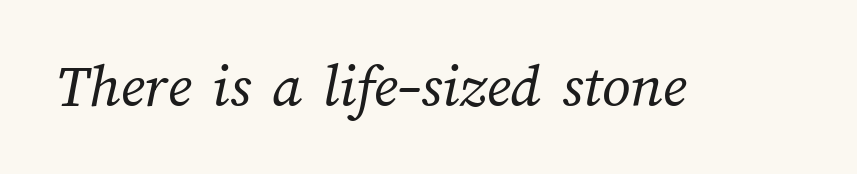
The image shows 63 px regular-weight type; set normal letter spacing, not underlined; medium stroke contrast and a medium x-height.
